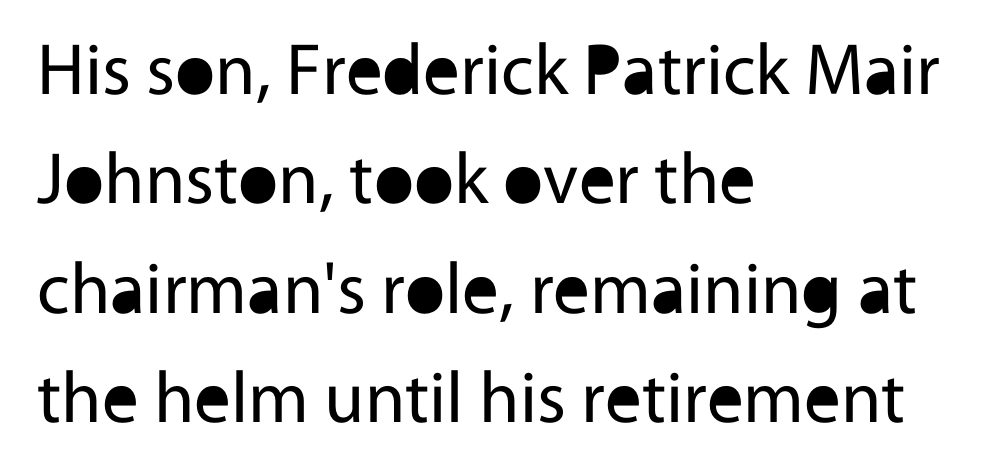
{"serif": "no", "italic": "no", "bold": "no", "weight": "regular", "width": "normal", "x_height": "medium", "monospaced": "no", "underline": "no", "align": "left", "line_spacing": "normal", "line_spacing_ratio": 1.5, "letter_spacing": "normal", "letter_spacing_em": 0.0, "glyph_px": 73}
